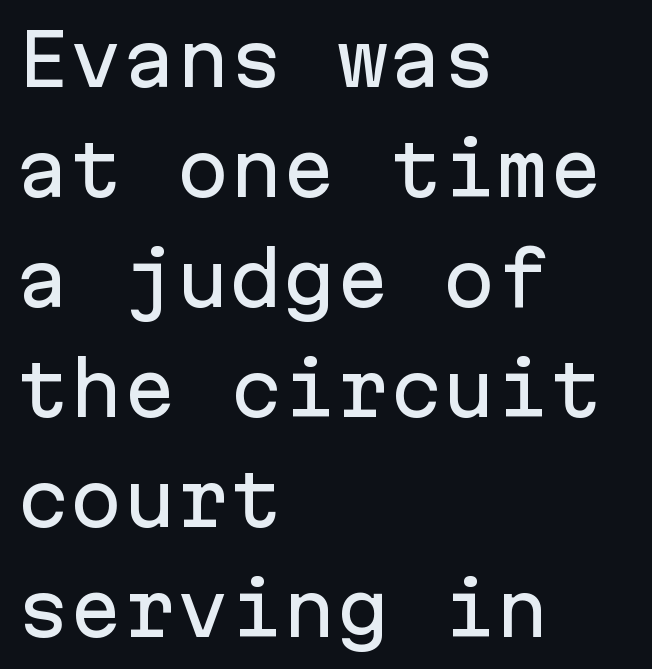
{"serif": "no", "italic": "no", "width": "normal", "stroke_contrast": "low", "x_height": "medium", "monospaced": "yes", "underline": "no", "align": "left", "line_spacing": "normal", "line_spacing_ratio": 1.55, "letter_spacing": "normal", "letter_spacing_em": 0.0, "glyph_px": 71}
